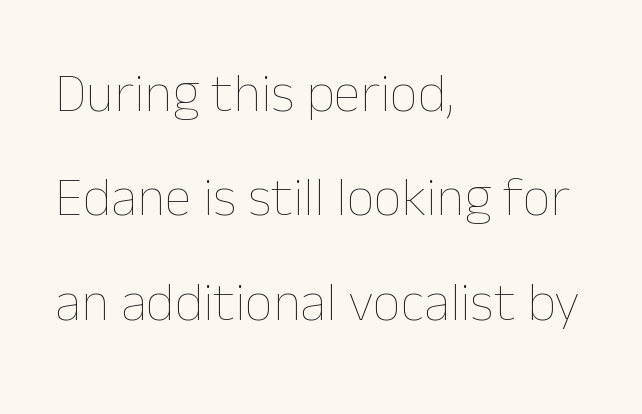
{"italic": "no", "bold": "no", "weight": "thin", "width": "normal", "stroke_contrast": "low", "x_height": "medium", "monospaced": "no", "underline": "no", "align": "left", "line_spacing": "loose", "line_spacing_ratio": 1.9, "letter_spacing": "normal", "letter_spacing_em": 0.0, "glyph_px": 55}
